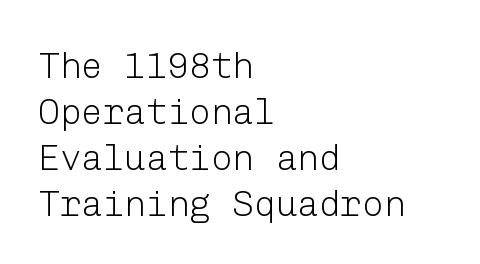
The image shows 36 px light sans-serif type, upright; set left-aligned, normal line spacing (1.28x), normal letter spacing, not underlined; low stroke contrast and a medium x-height.
